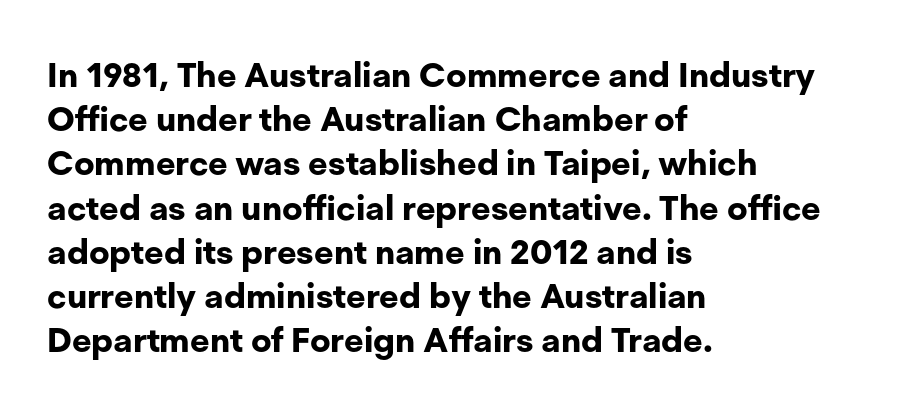
The image shows 34 px bold sans-serif type, upright; set left-aligned, normal line spacing (1.3x), normal letter spacing, not underlined; low stroke contrast and a medium x-height.
